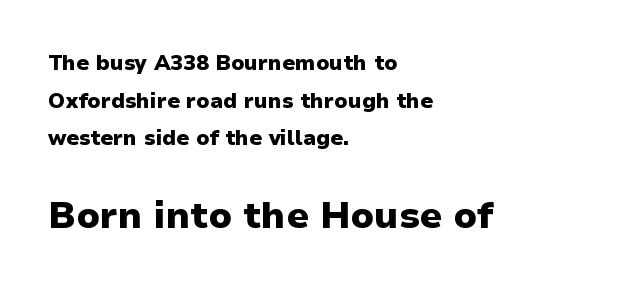
{"serif": "no", "italic": "no", "bold": "yes", "weight": "heavy", "width": "normal", "stroke_contrast": "low", "x_height": "medium", "monospaced": "no", "underline": "no", "align": "left", "line_spacing_ratio": 1.79, "letter_spacing": "normal", "letter_spacing_em": 0.0, "larger_block": "second", "size_ratio": 1.76, "glyph_px": 37}
